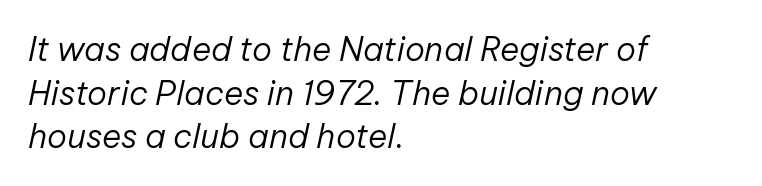
Q: Is the text bold? A: No.
Q: Is the text italic (slanted)? A: Yes, it leans right by about 12 degrees.
Q: Is the text underlined? A: No.
Q: How is the paragraph aligned? A: Left-aligned.
Q: Is the spacing between letters normal or unusually wide? A: Normal.
Q: Is the spacing between lines tight, normal or loose? A: Normal.
Q: Width (condensed, normal, or wide)? A: Normal.
Q: Stroke contrast? A: Low.
Q: x-height? A: Medium.
Q: Monospaced? A: No.
